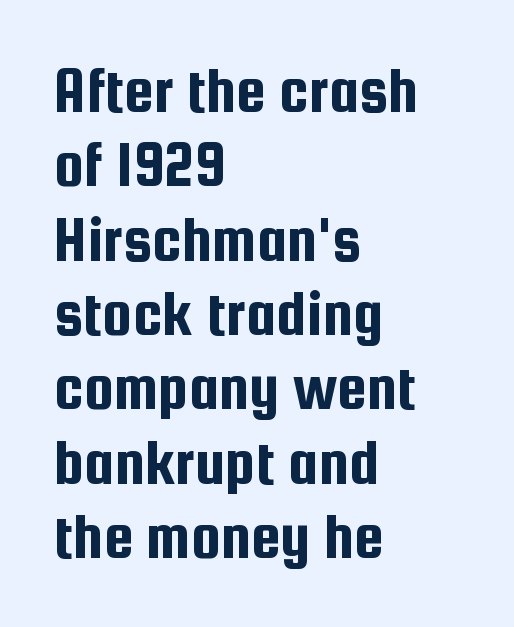
Q: Is the text italic (slanted)? A: No, it is upright.
Q: Is the typeface a serif or a sans-serif typeface? A: Sans-serif.
Q: Is the text underlined? A: No.
Q: How is the paragraph aligned? A: Left-aligned.
Q: Is the spacing between letters normal or unusually wide? A: Normal.
Q: Is the spacing between lines tight, normal or loose? A: Tight.
Q: Width (condensed, normal, or wide)? A: Condensed.
Q: Stroke contrast? A: Low.
Q: x-height? A: Medium.
Q: Monospaced? A: No.
